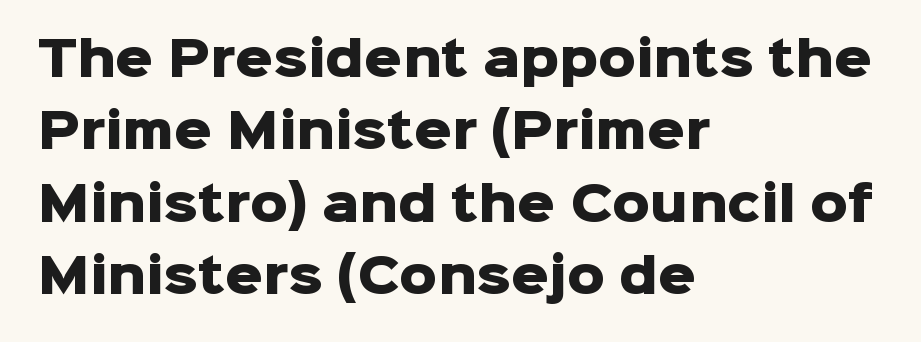
The image shows 47 px heavy sans-serif type, upright; set left-aligned, normal line spacing (1.54x), normal letter spacing, not underlined; low stroke contrast and a medium x-height.
